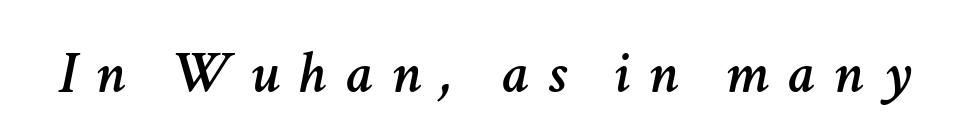
The image shows 61 px text type, italic (leaning right); set unusually wide letter spacing (+0.31 em), not underlined; low stroke contrast and a medium x-height.
